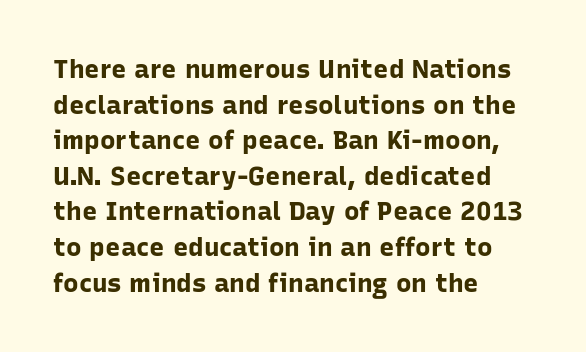
Q: Is the text bold? A: Yes.
Q: Is the text italic (slanted)? A: No, it is upright.
Q: Is the text underlined? A: No.
Q: How is the paragraph aligned? A: Left-aligned.
Q: Is the spacing between letters normal or unusually wide? A: Normal.
Q: Is the spacing between lines tight, normal or loose? A: Normal.
